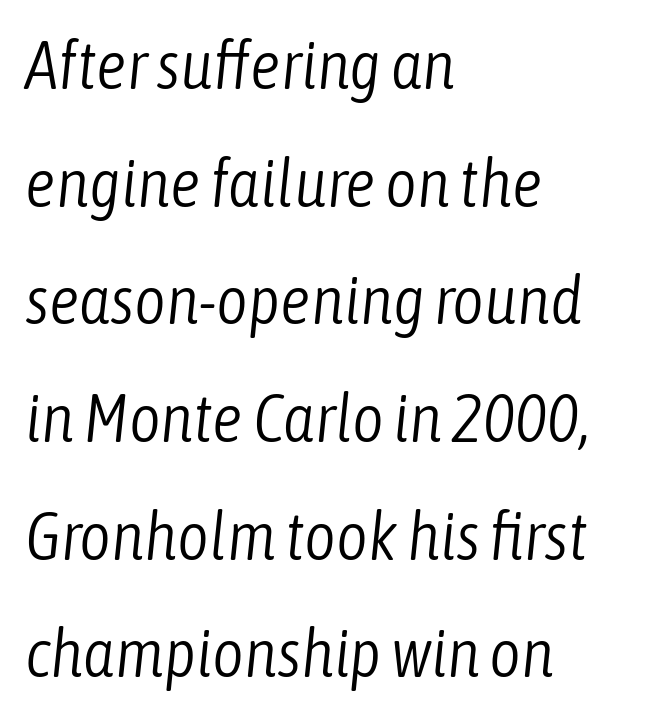
The strokes are not fattened; the text isn't bold. Every row of glyphs begins at an identical x-position on the left. Compared with typical body copy, the letter spacing here is the same. Is this a fixed-width face? No — the glyphs have proportional, varying widths. The specimen reads as italic at a glance. Glance below the letters and you will spot only blank space.
